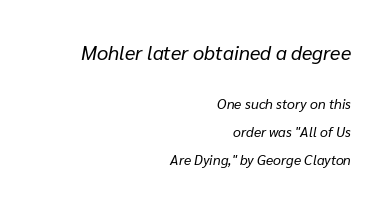
{"italic": "yes", "lean": "right", "slant_degrees": 10, "bold": "no", "underline": "no", "align": "right", "line_spacing": "loose", "line_spacing_ratio": 2.0, "letter_spacing": "normal", "letter_spacing_em": 0.0, "larger_block": "first", "size_ratio": 1.43, "glyph_px": 20}
